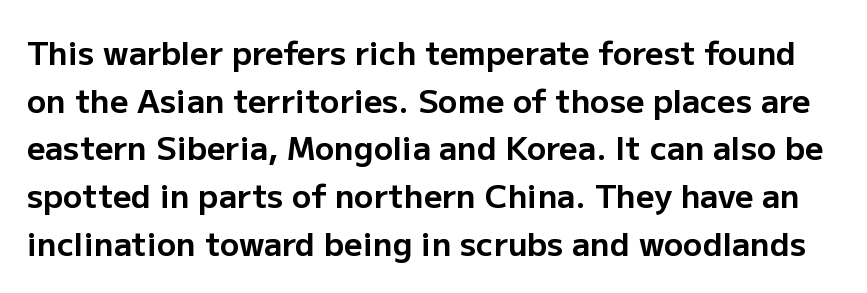
{"serif": "no", "italic": "no", "bold": "yes", "weight": "bold", "width": "normal", "stroke_contrast": "low", "x_height": "medium", "monospaced": "no", "underline": "no", "line_spacing": "normal", "line_spacing_ratio": 1.49, "letter_spacing": "normal", "letter_spacing_em": 0.0, "glyph_px": 32}
